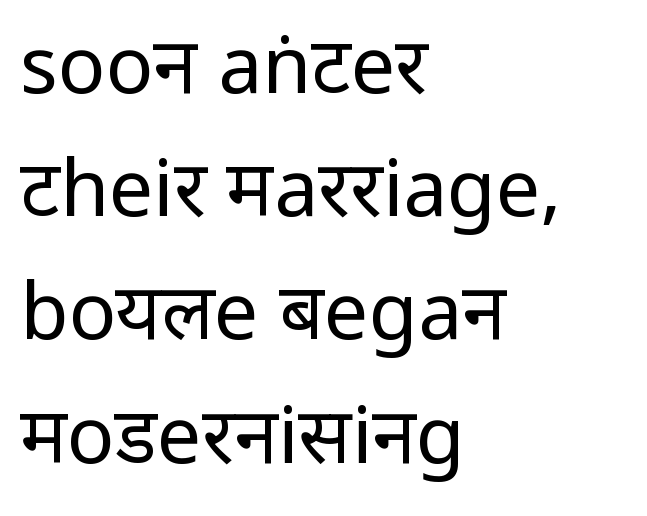
The characters are drawn with everyday or finer stroke widths. Lines of text with bare space underneath. Here the designer chose a conventional face with non-uniform glyph widths. Is the block centered? No — it sits flush against the left margin. Vertically, the passage feels balanced, rows spaced as you'd expect. The gaps between neighbouring characters are ordinary and unremarkable.
